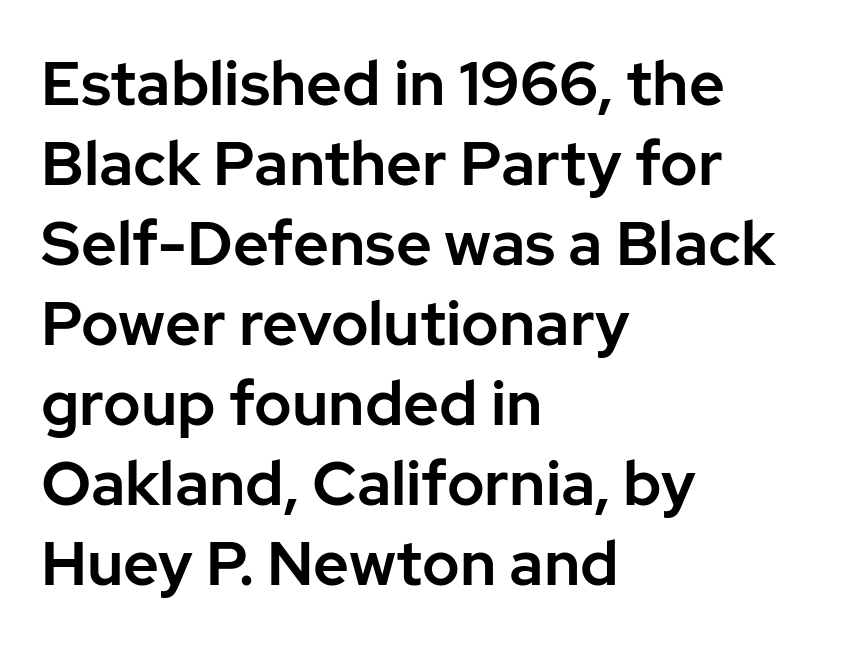
The image shows 62 px sans-serif type, upright; set left-aligned, normal line spacing (1.29x), normal letter spacing, not underlined; low stroke contrast and a medium x-height.
